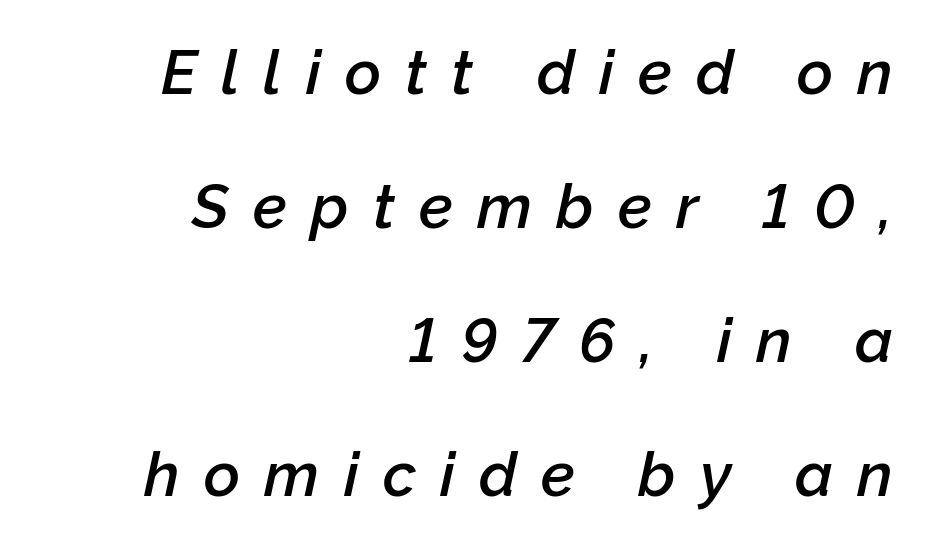
Q: Is the text bold? A: Semi-bold.
Q: Is the text italic (slanted)? A: Yes, it leans right by about 12 degrees.
Q: Is the text underlined? A: No.
Q: How is the paragraph aligned? A: Right-aligned.
Q: Is the spacing between letters normal or unusually wide? A: Unusually wide.
Q: Is the spacing between lines tight, normal or loose? A: Loose.
Q: Width (condensed, normal, or wide)? A: Normal.
Q: Stroke contrast? A: Low.
Q: x-height? A: Medium.
Q: Monospaced? A: No.
